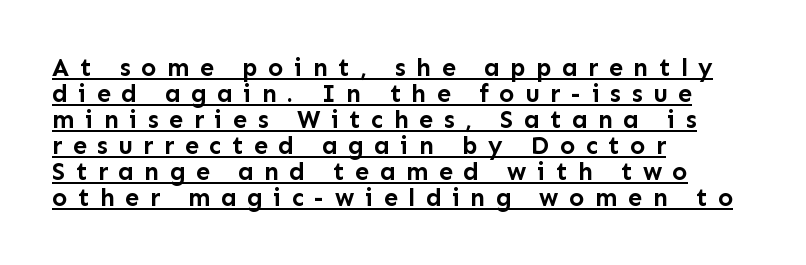
The image shows 25 px bold type, upright; set left-aligned, tight line spacing (1.04x), unusually wide letter spacing (+0.42 em), underlined.
